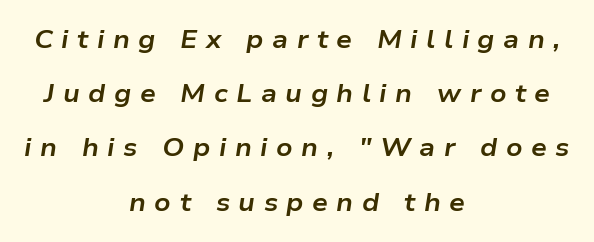
{"italic": "yes", "lean": "right", "slant_degrees": 9, "bold": "yes", "underline": "no", "align": "center", "line_spacing": "loose", "line_spacing_ratio": 2.17, "letter_spacing": "wide", "letter_spacing_em": 0.34, "glyph_px": 25}
